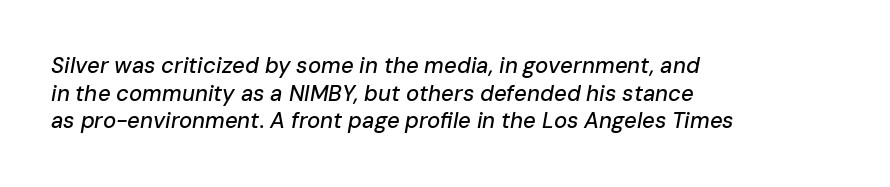
The zone under the glyphs is completely vacant. Compared with a centered layout, this one pins lines to the left instead. Whoever set this chose a conventional vertical rhythm. Slanted lettering throughout. Default kerning and tracking; the words read as compact shapes.
